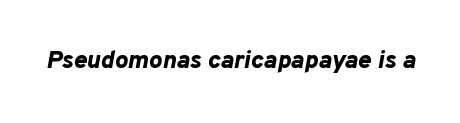
Emphasis by weight is at full strength: bold. Observe the lean: these are italic letterforms. Underlining? Definitely not there. Observe the ordinary spacing: letters are neighbours, not strangers.
